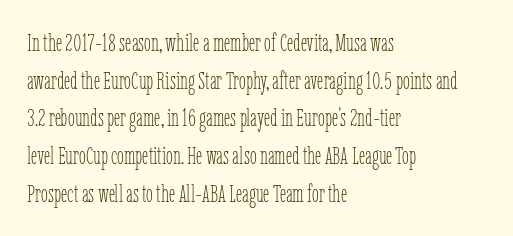
The image shows 25 px text type, upright; set left-aligned, normal line spacing (1.51x), normal letter spacing, not underlined.
